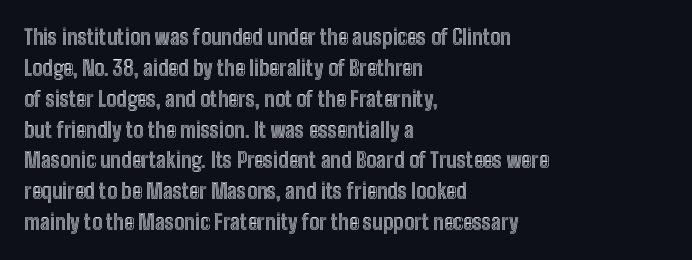
Q: Is the text italic (slanted)? A: No, it is upright.
Q: Is the text underlined? A: No.
Q: How is the paragraph aligned? A: Left-aligned.
Q: Is the spacing between letters normal or unusually wide? A: Normal.
Q: Is the spacing between lines tight, normal or loose? A: Normal.
